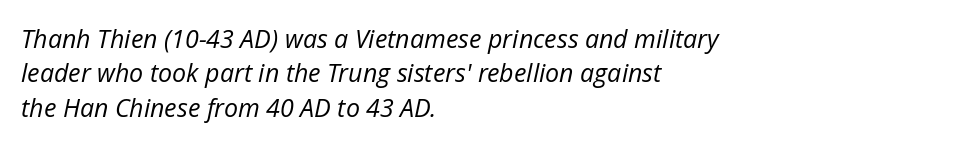
The image shows 25 px text type, italic (leaning right); set left-aligned, normal line spacing (1.38x), normal letter spacing, not underlined.
